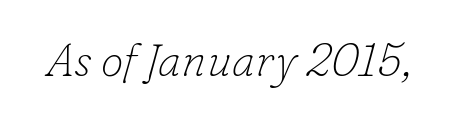
{"serif": "yes", "italic": "yes", "lean": "right", "slant_degrees": 16, "bold": "no", "weight": "thin", "width": "normal", "stroke_contrast": "low", "x_height": "small", "monospaced": "no", "underline": "no", "letter_spacing": "normal", "letter_spacing_em": 0.0, "glyph_px": 46}
